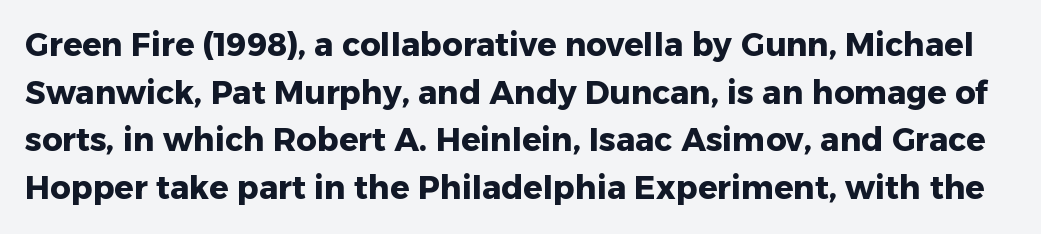
{"serif": "no", "italic": "no", "bold": "yes", "weight": "heavy", "width": "normal", "stroke_contrast": "low", "x_height": "medium", "monospaced": "no", "underline": "no", "line_spacing": "normal", "line_spacing_ratio": 1.49, "letter_spacing": "normal", "letter_spacing_em": 0.0, "glyph_px": 32}
